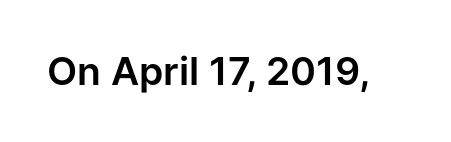
The image shows 39 px sans-serif type, upright; set normal letter spacing, not underlined; low stroke contrast and a medium x-height.
